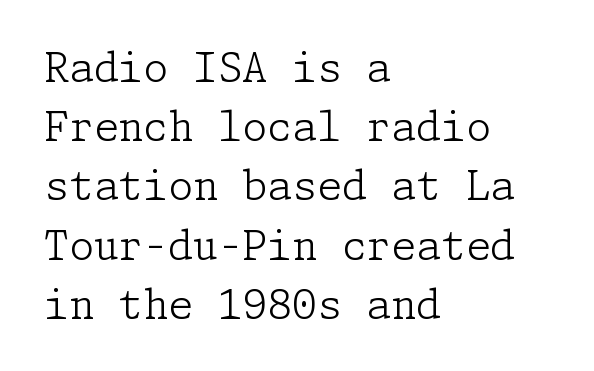
The image shows 40 px light serif type, upright; set left-aligned, normal line spacing (1.48x), normal letter spacing, not underlined; low stroke contrast and a medium x-height.
